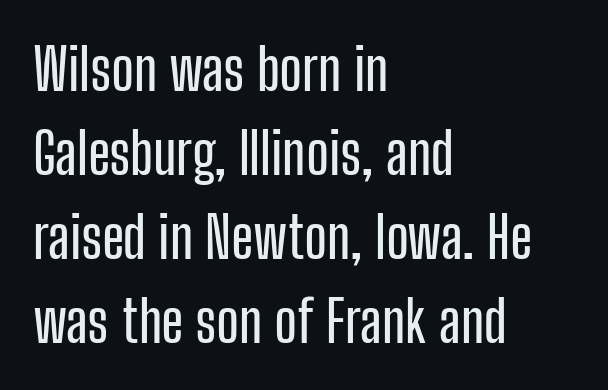
Q: Is the text italic (slanted)? A: No, it is upright.
Q: Is the typeface a serif or a sans-serif typeface? A: Sans-serif.
Q: Is the text underlined? A: No.
Q: How is the paragraph aligned? A: Left-aligned.
Q: Is the spacing between letters normal or unusually wide? A: Normal.
Q: Is the spacing between lines tight, normal or loose? A: Normal.
Q: Width (condensed, normal, or wide)? A: Condensed.
Q: Stroke contrast? A: Low.
Q: x-height? A: Medium.
Q: Monospaced? A: No.
